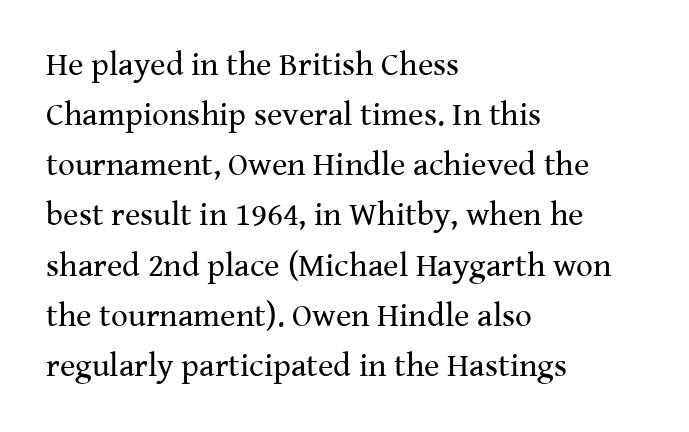
Is the block centered? No — it sits flush against the left margin. No chunkiness to these letters — they're not bold. This block has exactly the height ordinary leading produces. The horizontal fit of the characters is conventional and even. You can tell it's not italic because the verticals are truly vertical.
